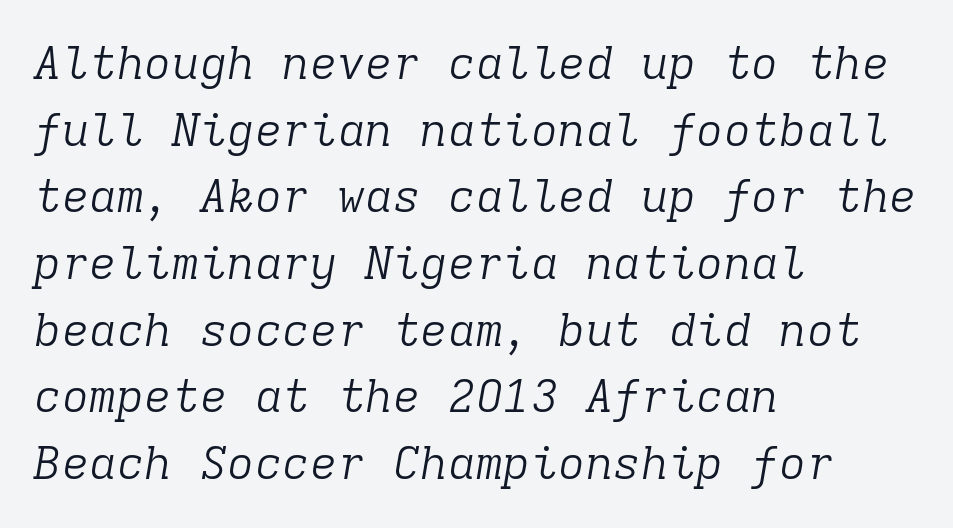
Q: Is the text bold? A: No.
Q: Is the text italic (slanted)? A: Yes, it leans right by about 9 degrees.
Q: Is the typeface a serif or a sans-serif typeface? A: Serif.
Q: Is the text underlined? A: No.
Q: How is the paragraph aligned? A: Left-aligned.
Q: Is the spacing between letters normal or unusually wide? A: Normal.
Q: Is the spacing between lines tight, normal or loose? A: Normal.
Q: Width (condensed, normal, or wide)? A: Normal.
Q: Stroke contrast? A: Low.
Q: x-height? A: Medium.
Q: Monospaced? A: Yes.
